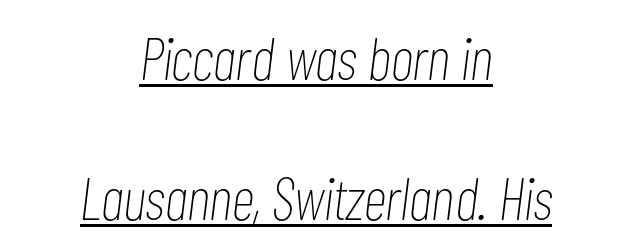
Q: Is the text bold? A: No.
Q: Is the text italic (slanted)? A: Yes, it leans right by about 7 degrees.
Q: Is the text underlined? A: Yes.
Q: How is the paragraph aligned? A: Centered.
Q: Is the spacing between letters normal or unusually wide? A: Normal.
Q: Is the spacing between lines tight, normal or loose? A: Loose.
Q: Width (condensed, normal, or wide)? A: Condensed.
Q: Stroke contrast? A: Low.
Q: x-height? A: Medium.
Q: Monospaced? A: No.
